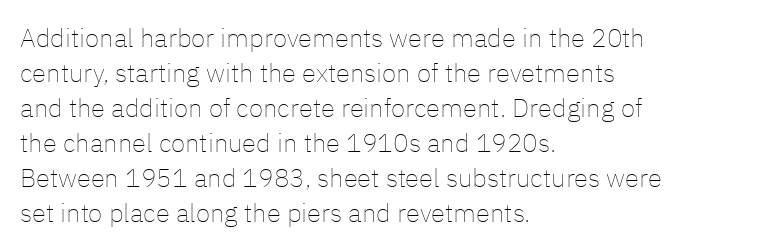
The image shows 26 px text type, upright; set left-aligned, normal line spacing (1.35x), normal letter spacing, not underlined.
